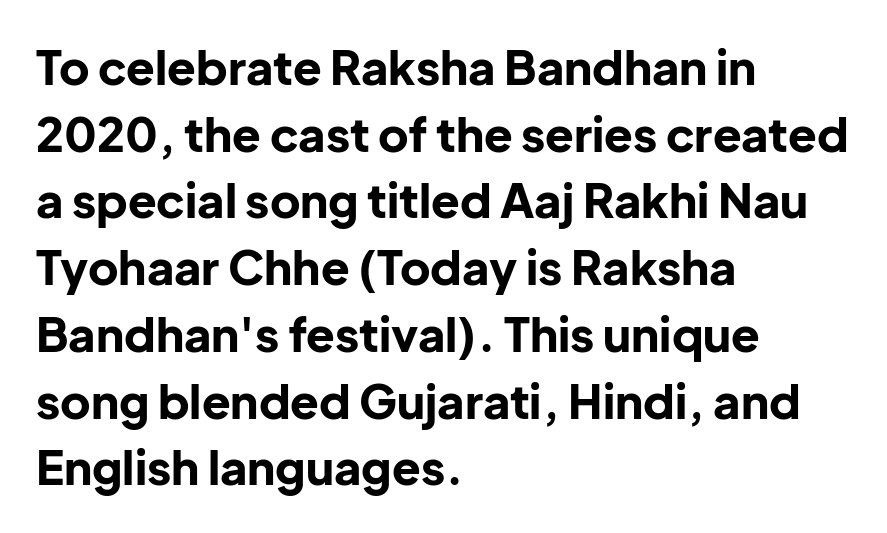
The image shows 47 px bold sans-serif type, upright; set left-aligned, normal line spacing (1.42x), normal letter spacing, not underlined; low stroke contrast and a medium x-height.
